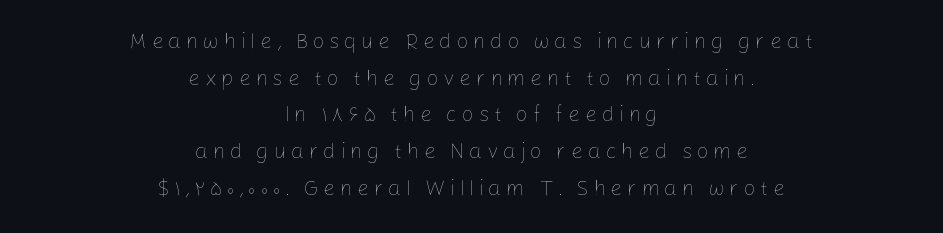
The image shows 21 px text type, upright; set centered, line spacing 1.75x, unusually wide letter spacing (+0.22 em), not underlined.
